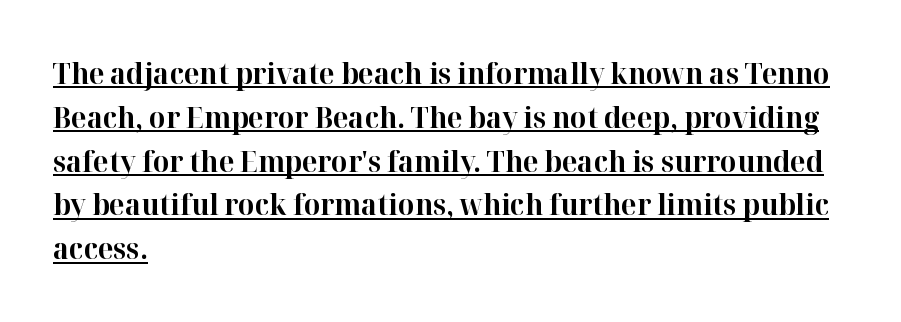
Q: Is the text bold? A: Yes.
Q: Is the text italic (slanted)? A: No, it is upright.
Q: Is the typeface a serif or a sans-serif typeface? A: Serif.
Q: Is the text underlined? A: Yes.
Q: How is the paragraph aligned? A: Left-aligned.
Q: Is the spacing between letters normal or unusually wide? A: Normal.
Q: Is the spacing between lines tight, normal or loose? A: Normal.
Q: Width (condensed, normal, or wide)? A: Normal.
Q: Stroke contrast? A: High.
Q: x-height? A: Medium.
Q: Monospaced? A: No.
